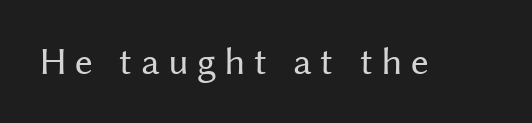
Decoration check: the copy has no underline. Ink coverage per letter is moderate at most. Vertical strokes here are truly vertical. Does extra space separate the letters? Yes, quite a lot of it. These lines are composed in type without serifs. Here the designer chose a conventional face with non-uniform glyph widths.
